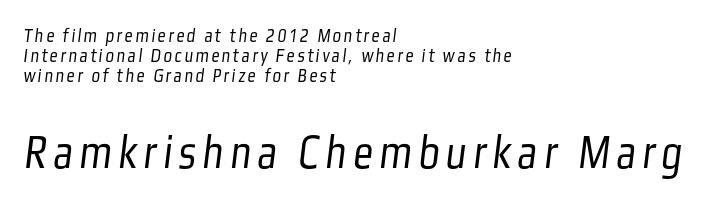
{"serif": "no", "bold": "no", "weight": "light", "width": "condensed", "stroke_contrast": "low", "x_height": "medium", "monospaced": "no", "underline": "no", "align": "left", "line_spacing": "tight", "line_spacing_ratio": 1.0, "larger_block": "second", "size_ratio": 2.45, "glyph_px": 49}
